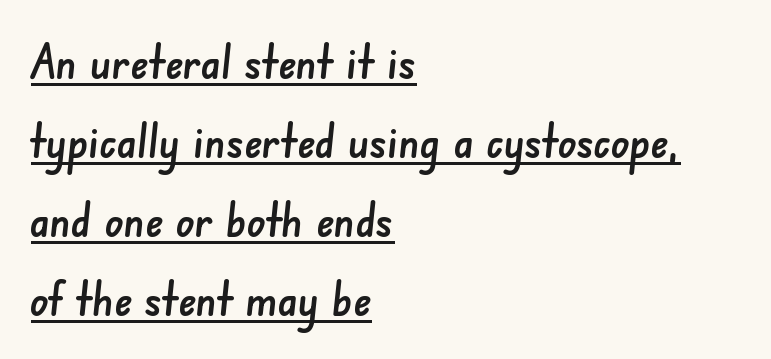
The image shows 47 px sans-serif type; set left-aligned, normal line spacing (1.68x), normal letter spacing, underlined; low stroke contrast and a small x-height.
